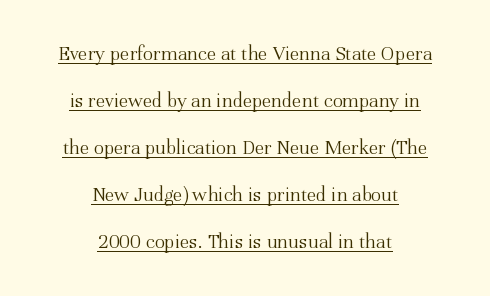
The image shows 21 px text type, upright; set centered, loose line spacing (2.24x), normal letter spacing, underlined.
